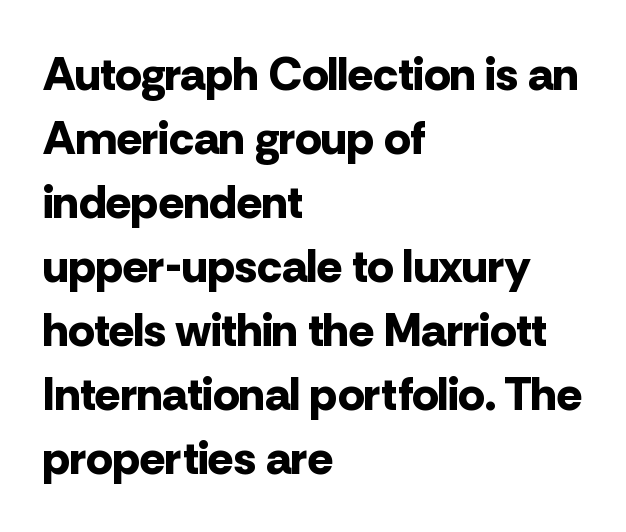
This sample keeps an unexceptional amount of space between lines. This is heavy type, rendered in bold. In terms of letterform style, serifs are entirely absent. The face used here is rendered with its standard letterfit.
